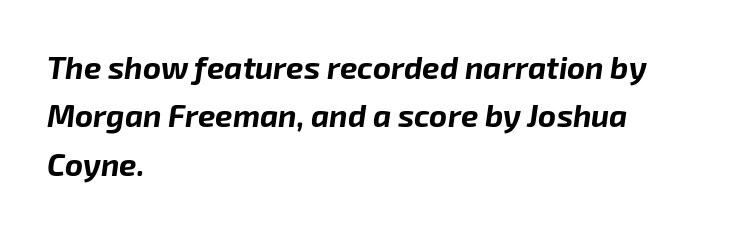
{"italic": "yes", "lean": "right", "slant_degrees": 8, "bold": "yes", "weight": "bold", "width": "normal", "stroke_contrast": "low", "x_height": "medium", "monospaced": "no", "underline": "no", "align": "left", "line_spacing": "normal", "line_spacing_ratio": 1.56, "letter_spacing": "normal", "letter_spacing_em": 0.0, "glyph_px": 31}
